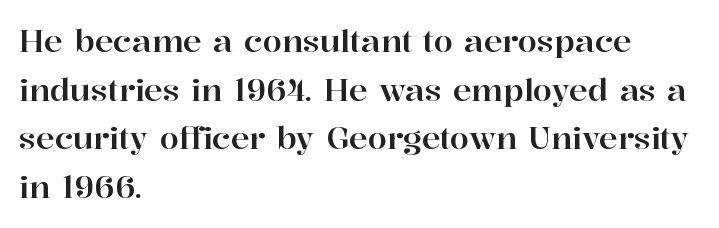
The image shows 31 px serif type, upright; set left-aligned, normal line spacing (1.57x), normal letter spacing, not underlined; high stroke contrast and a medium x-height.
